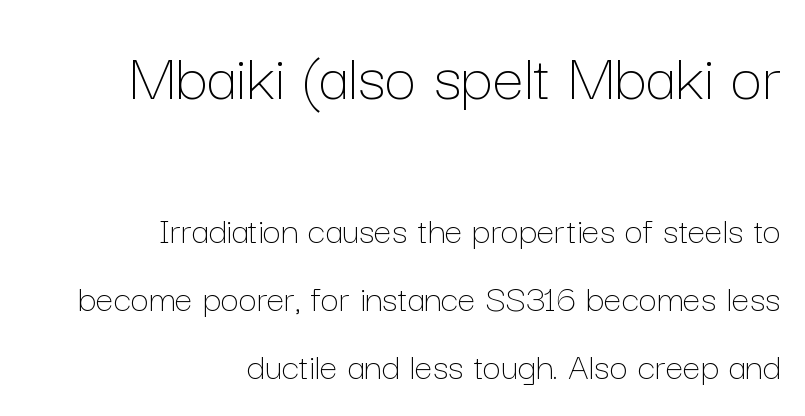
{"italic": "no", "bold": "no", "weight": "thin", "width": "normal", "stroke_contrast": "low", "x_height": "medium", "monospaced": "no", "underline": "no", "align": "right", "line_spacing_ratio": 1.71, "letter_spacing": "normal", "letter_spacing_em": 0.0, "larger_block": "first", "size_ratio": 1.75, "glyph_px": 70}
